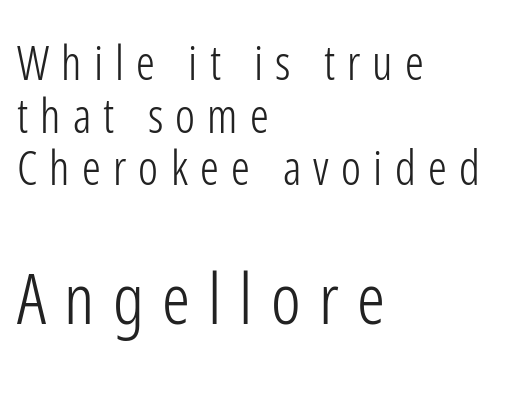
The letters are spread apart with noticeably loose tracking. Honestly, there is no underline to notice here at all. No chunkiness to these letters — they're not bold. The setting favours the left margin, as ordinary paragraphs usually do. Does the leading feel generous? Not at all — it's pinched. The font's upright variant was chosen for this text.
